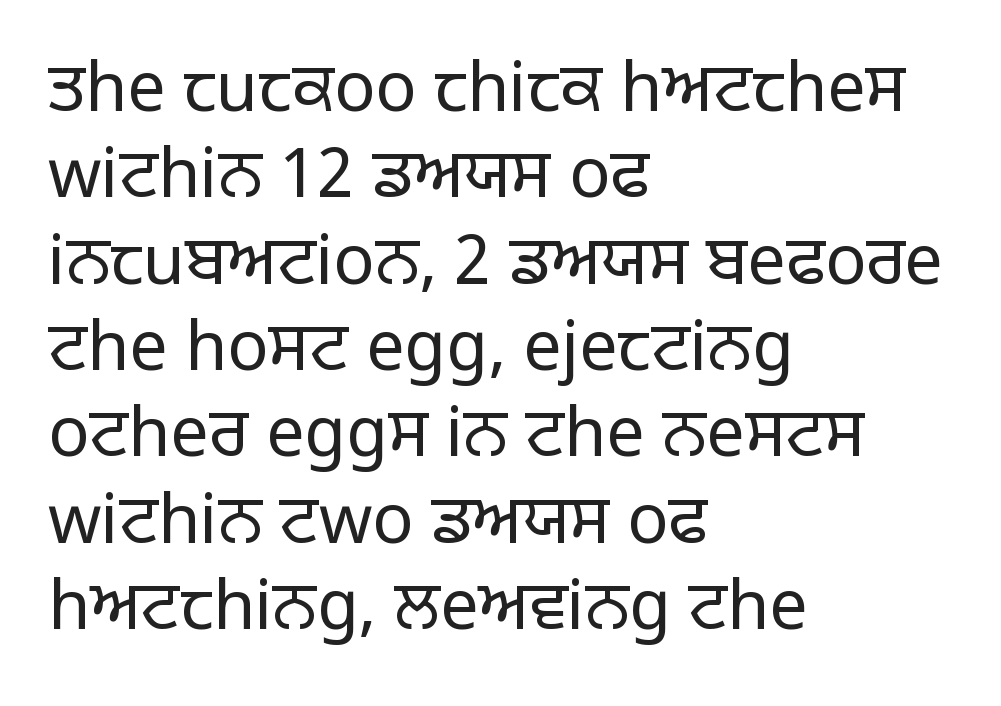
Q: Is the text bold? A: No.
Q: Is the text italic (slanted)? A: No, it is upright.
Q: Is the typeface a serif or a sans-serif typeface? A: Sans-serif.
Q: Is the text underlined? A: No.
Q: How is the paragraph aligned? A: Left-aligned.
Q: Is the spacing between letters normal or unusually wide? A: Normal.
Q: Is the spacing between lines tight, normal or loose? A: Normal.
Q: Width (condensed, normal, or wide)? A: Normal.
Q: Stroke contrast? A: Low.
Q: x-height? A: Large.
Q: Monospaced? A: No.
